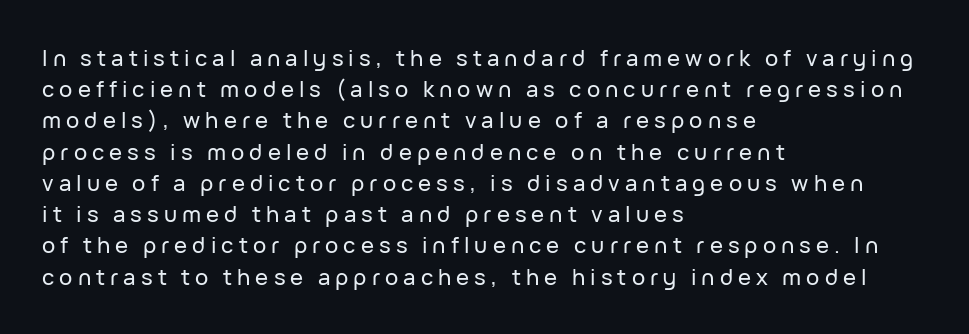
The paragraph has a hard left edge and a soft right edge. In terms of leading, this rendering sits right in the middle. A roman cut, with each character standing at attention. Honestly, the letter spacing is so wide it's the main thing you notice. Only glyphs here, with clear space below each row.
